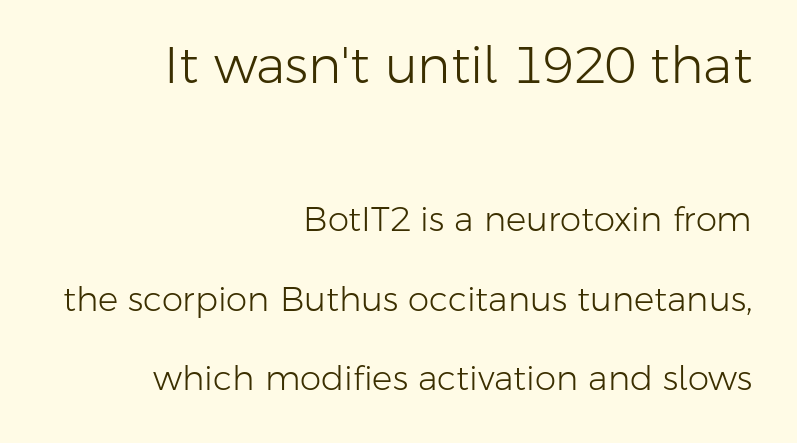
Q: Is the text bold? A: No.
Q: Is the text italic (slanted)? A: No, it is upright.
Q: Is the typeface a serif or a sans-serif typeface? A: Sans-serif.
Q: Is the text underlined? A: No.
Q: How is the paragraph aligned? A: Right-aligned.
Q: Is the spacing between letters normal or unusually wide? A: Normal.
Q: Is the spacing between lines tight, normal or loose? A: Loose.
Q: Which block of text is set in a larger size, the first (top) or the second (bottom)? A: The first (top) one.
Q: Width (condensed, normal, or wide)? A: Normal.
Q: Stroke contrast? A: Low.
Q: x-height? A: Medium.
Q: Monospaced? A: No.
